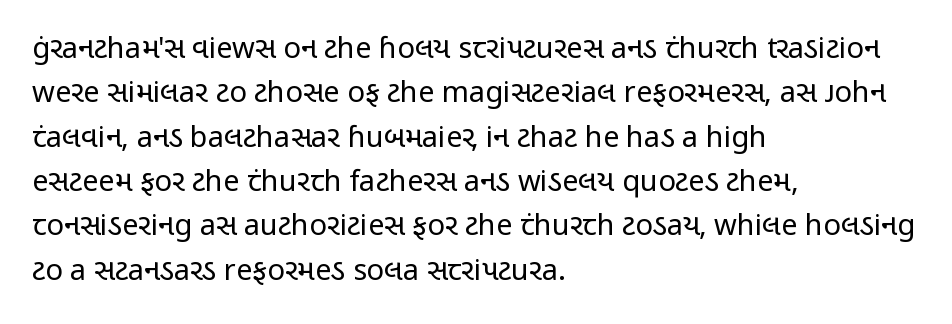
The image shows 29 px regular-weight, condensed sans-serif type, upright; set left-aligned, normal line spacing (1.53x), normal letter spacing, not underlined; low stroke contrast and a medium x-height.
